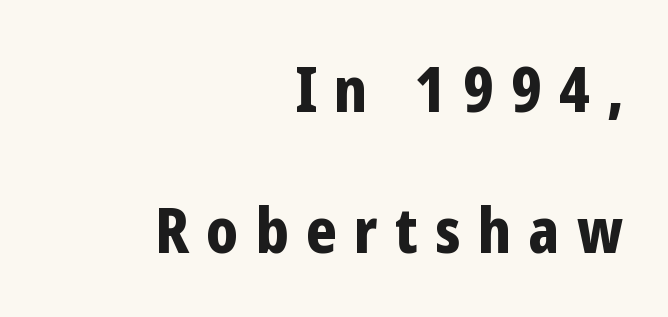
The image shows 62 px bold, condensed sans-serif type, upright; set right-aligned, loose line spacing (2.27x), unusually wide letter spacing (+0.28 em), not underlined; low stroke contrast and a medium x-height.
